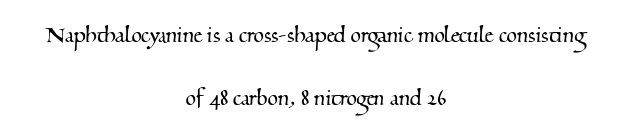
One glance says open: line gaps are wider than usual. The line texture is even and compact thanks to regular tracking. Clear beneath every line of the passage. The passage is arranged like a title page — every line centered.
